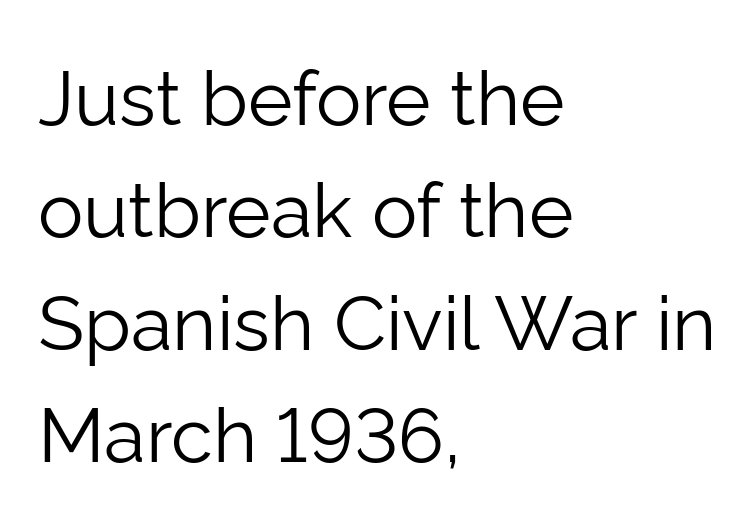
Line beginnings align vertically; line endings do not. In terms of leading, this rendering sits right in the middle. Is the letter spacing exaggerated? No — it looks like the ordinary default. A quiet, ordinary-to-light weight characterises the typeface. The rendering uses natural spacing where letterforms have individual widths. Letterform terminals end flat and unadorned throughout the passage.
